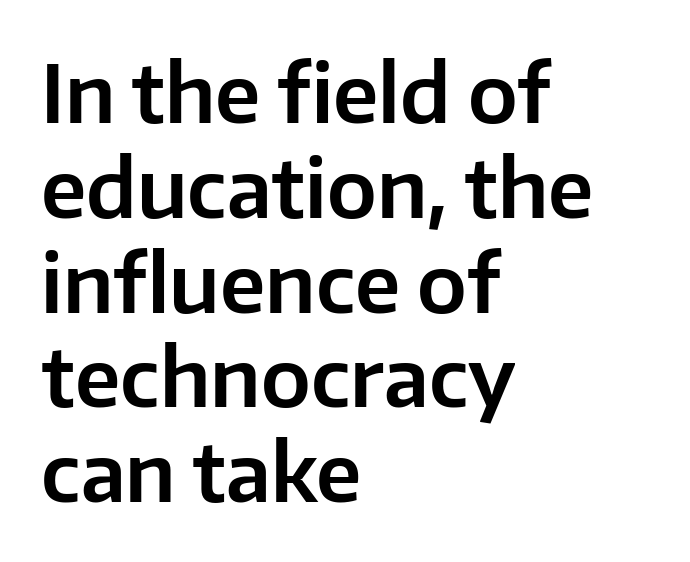
The image shows 79 px sans-serif type, upright; set left-aligned, line spacing 1.2x, normal letter spacing, not underlined; low stroke contrast and a medium x-height.
